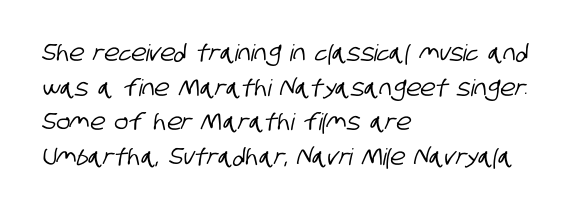
Q: Is the text underlined? A: No.
Q: How is the paragraph aligned? A: Left-aligned.
Q: Is the spacing between letters normal or unusually wide? A: Normal.
Q: Is the spacing between lines tight, normal or loose? A: Normal.
